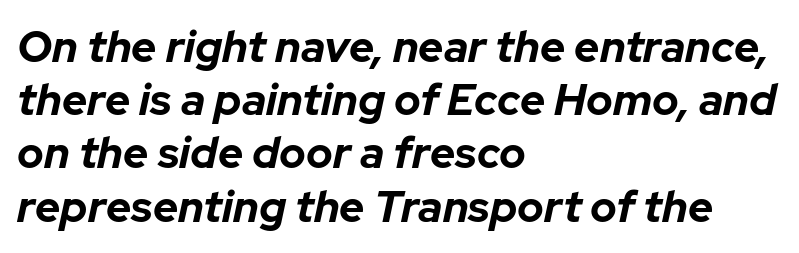
The image shows 44 px bold type, italic (leaning right); set left-aligned, line spacing 1.21x, normal letter spacing, not underlined; low stroke contrast and a medium x-height.
